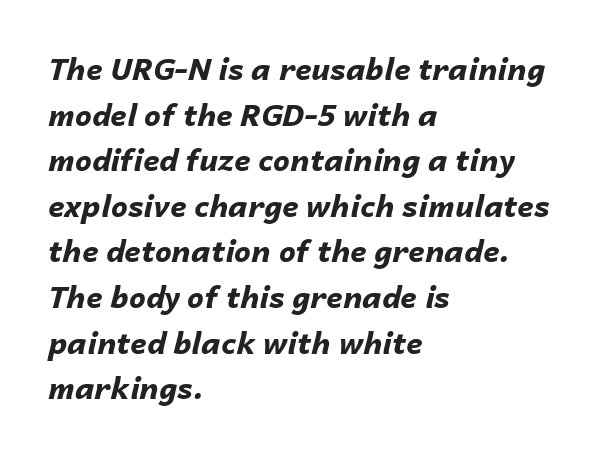
You could call the tracking neutral — neither tight nor loose. Every row of glyphs begins at an identical x-position on the left. Words float on clear page, feet unadorned. I'd describe the lettering as bold — thick and assertive. This sample uses an oblique cut, with every glyph tilted off the vertical.
